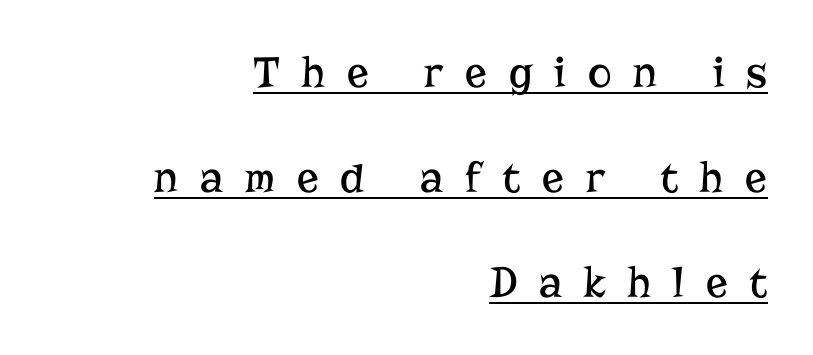
{"serif": "yes", "italic": "no", "bold": "no", "weight": "regular", "width": "normal", "stroke_contrast": "low", "x_height": "medium", "monospaced": "no", "underline": "yes", "align": "right", "line_spacing": "loose", "line_spacing_ratio": 2.33, "letter_spacing": "wide", "letter_spacing_em": 0.49, "glyph_px": 45}
